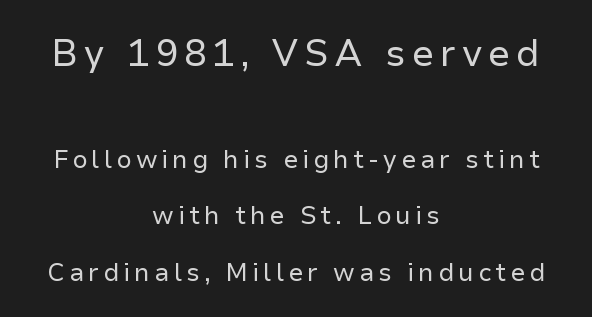
Q: Is the text bold? A: No.
Q: Is the text italic (slanted)? A: No, it is upright.
Q: Is the typeface a serif or a sans-serif typeface? A: Sans-serif.
Q: Is the text underlined? A: No.
Q: How is the paragraph aligned? A: Centered.
Q: Is the spacing between lines tight, normal or loose? A: Loose.
Q: Which block of text is set in a larger size, the first (top) or the second (bottom)? A: The first (top) one.
Q: Width (condensed, normal, or wide)? A: Normal.
Q: Stroke contrast? A: Low.
Q: x-height? A: Medium.
Q: Monospaced? A: No.
